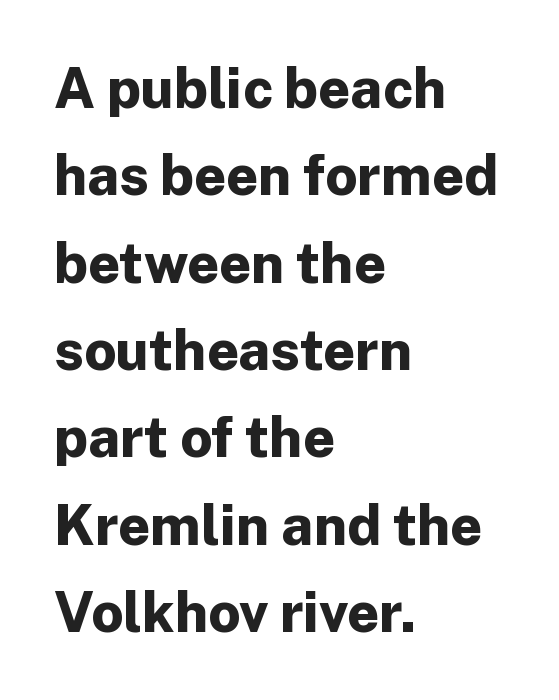
The image shows 56 px bold sans-serif type, upright; set left-aligned, normal line spacing (1.56x), normal letter spacing, not underlined; low stroke contrast and a medium x-height.
